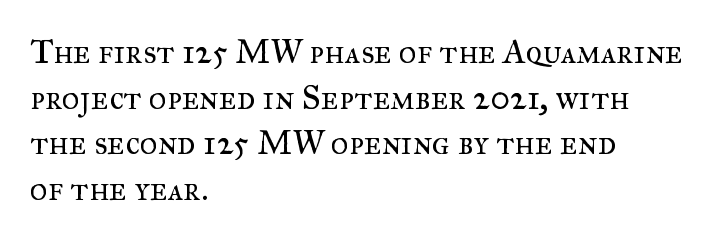
Q: Is the text bold? A: No.
Q: Is the text italic (slanted)? A: No, it is upright.
Q: Is the typeface a serif or a sans-serif typeface? A: Serif.
Q: Is the text underlined? A: No.
Q: How is the paragraph aligned? A: Left-aligned.
Q: Is the spacing between letters normal or unusually wide? A: Normal.
Q: Is the spacing between lines tight, normal or loose? A: Normal.
Q: Width (condensed, normal, or wide)? A: Normal.
Q: Stroke contrast? A: Medium.
Q: x-height? A: Small.
Q: Monospaced? A: No.
